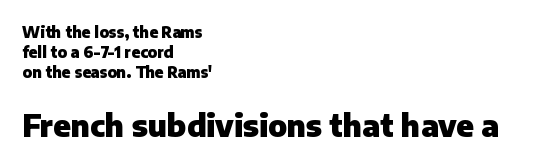
This rendering employs a face without finishing strokes, i.e., a sans-serif. The horizontal fit of the characters is conventional and even. Thick stems and heavy bowls — unmistakably bold. It's the straight-up-and-down kind of type. Regarding leading, the lines here are spaced in the standard way.
